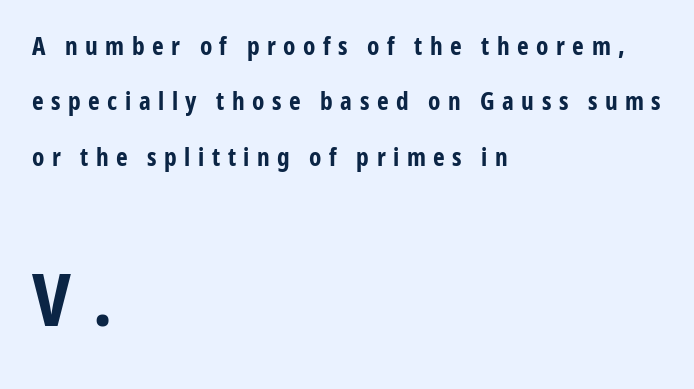
The font's upright variant was chosen for this text. Between these two stacked blocks, the lower one wins on size. These lines are rendered in a variable-pitch font. Where is the straight margin? On the left.
